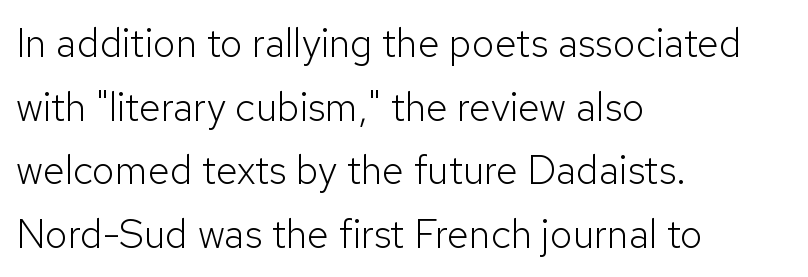
Q: Is the text bold? A: No.
Q: Is the text italic (slanted)? A: No, it is upright.
Q: Is the typeface a serif or a sans-serif typeface? A: Sans-serif.
Q: Is the text underlined? A: No.
Q: How is the paragraph aligned? A: Left-aligned.
Q: Is the spacing between letters normal or unusually wide? A: Normal.
Q: Is the spacing between lines tight, normal or loose? A: Normal.
Q: Width (condensed, normal, or wide)? A: Normal.
Q: Stroke contrast? A: Low.
Q: x-height? A: Medium.
Q: Monospaced? A: No.
